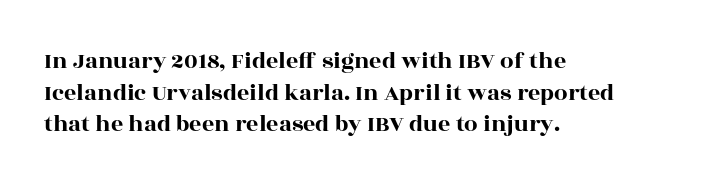
Q: Is the text italic (slanted)? A: No, it is upright.
Q: Is the text underlined? A: No.
Q: How is the paragraph aligned? A: Left-aligned.
Q: Is the spacing between letters normal or unusually wide? A: Normal.
Q: Is the spacing between lines tight, normal or loose? A: Normal.
